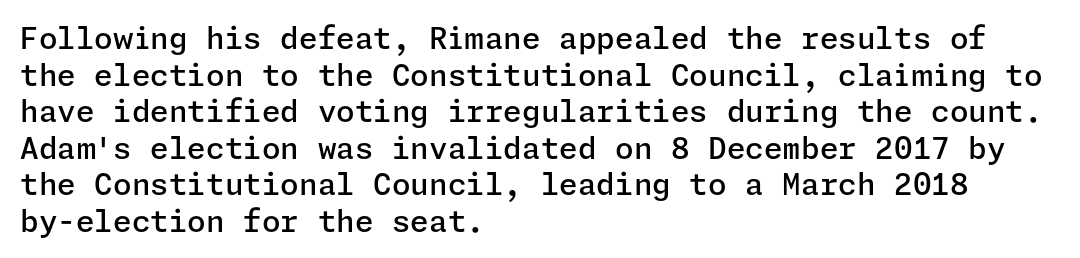
Nothing sits at the stroke ends, so this counts as sans-serif. This rendering features lettering with no underline. Is there any slant? The stems are plumb. The rendering uses a semibold face; strokes are thickened but not to full bold. You could call the tracking neutral — neither tight nor loose. The rag falls on the right side of this text block.
